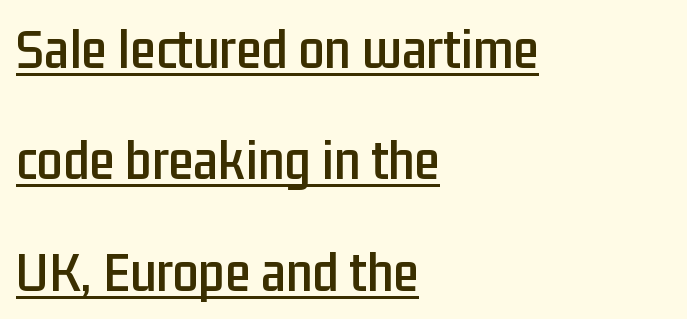
Horizontal bands of white between lines are thick stripes. The typography opts for an upright posture over an oblique one. This sample uses a sans-serif face. These lines stack with their left ends in a neat column. Spacing verdict: proportional, widths tailored to each character. In terms of letterspacing, this is plain default setting.
